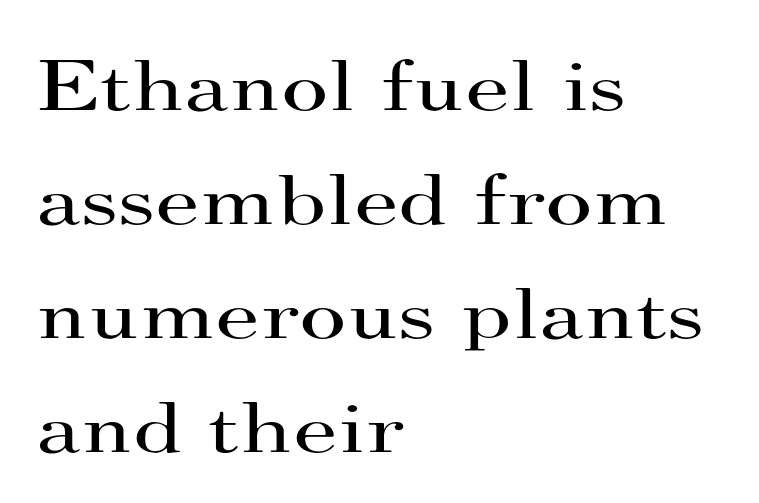
Q: Is the text bold? A: No.
Q: Is the text italic (slanted)? A: No, it is upright.
Q: Is the typeface a serif or a sans-serif typeface? A: Serif.
Q: Is the text underlined? A: No.
Q: How is the paragraph aligned? A: Left-aligned.
Q: Is the spacing between letters normal or unusually wide? A: Normal.
Q: Is the spacing between lines tight, normal or loose? A: Normal.
Q: Width (condensed, normal, or wide)? A: Wide.
Q: Stroke contrast? A: High.
Q: x-height? A: Small.
Q: Monospaced? A: No.
